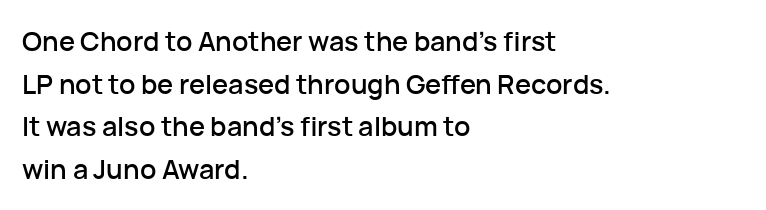
The words here are not underlined. Upright lettering throughout. This rendering leaves character spacing at its baseline value. These lines stack with their left ends in a neat column. Vertical spacing — default.
